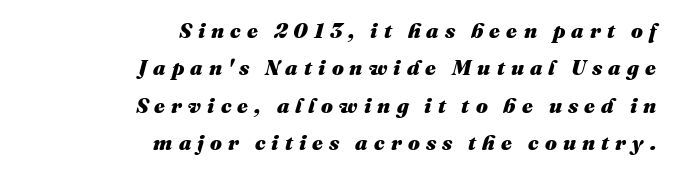
{"italic": "yes", "lean": "right", "slant_degrees": 16, "bold": "yes", "underline": "no", "align": "right", "line_spacing_ratio": 1.78, "letter_spacing": "wide", "letter_spacing_em": 0.29, "glyph_px": 21}
